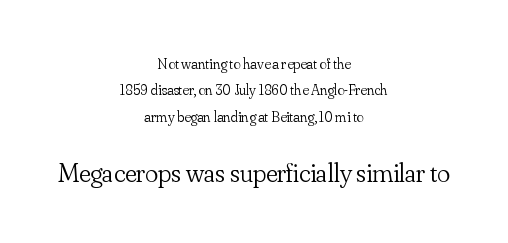
{"italic": "no", "bold": "no", "underline": "no", "align": "center", "line_spacing_ratio": 1.76, "letter_spacing": "normal", "letter_spacing_em": 0.0, "larger_block": "second", "size_ratio": 1.8, "glyph_px": 27}
